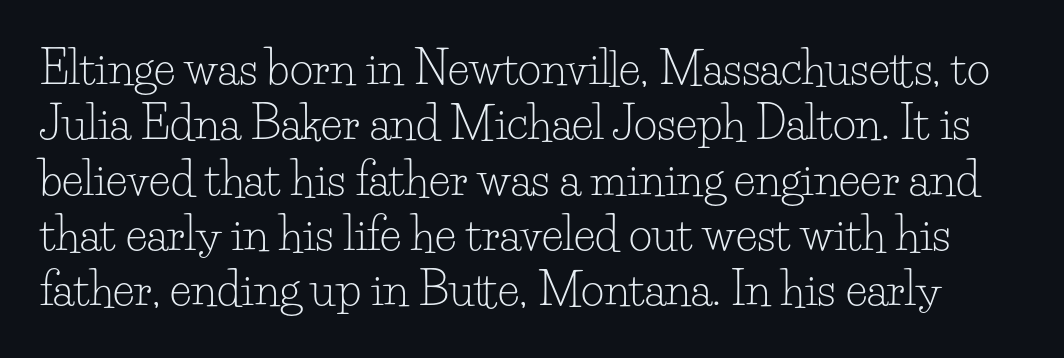
Q: Is the text bold? A: No.
Q: Is the text italic (slanted)? A: No, it is upright.
Q: Is the typeface a serif or a sans-serif typeface? A: Serif.
Q: Is the text underlined? A: No.
Q: Is the spacing between letters normal or unusually wide? A: Normal.
Q: Width (condensed, normal, or wide)? A: Normal.
Q: Stroke contrast? A: Low.
Q: x-height? A: Small.
Q: Monospaced? A: No.
